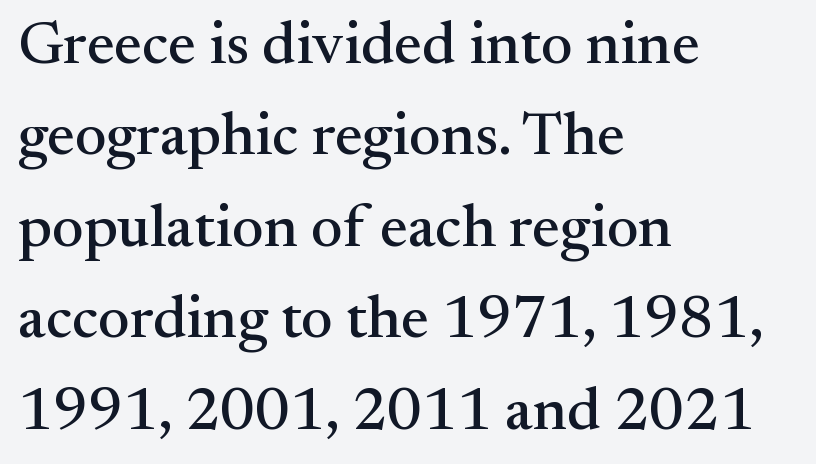
Looks like regular typesetting: each glyph gets only the width it needs. In CSS terms this would be text-align: left. Italic? Not at all — the glyphs are vertical. The passage shown is not underscored anywhere.
